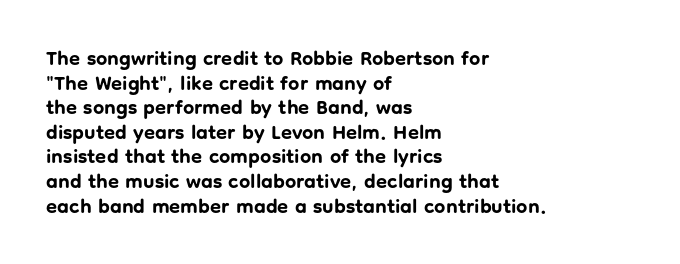
{"italic": "no", "bold": "yes", "underline": "no", "align": "left", "line_spacing_ratio": 1.23, "letter_spacing": "normal", "letter_spacing_em": 0.0, "glyph_px": 20}
